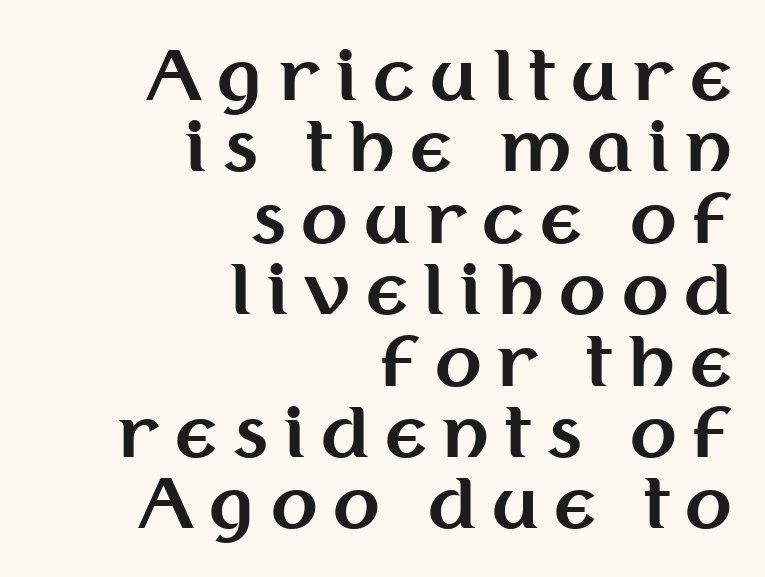
{"serif": "no", "italic": "no", "bold": "yes", "weight": "bold", "width": "normal", "stroke_contrast": "medium", "x_height": "medium", "monospaced": "no", "underline": "no", "align": "right", "line_spacing": "tight", "line_spacing_ratio": 1.05, "letter_spacing": "wide", "letter_spacing_em": 0.23, "glyph_px": 68}
